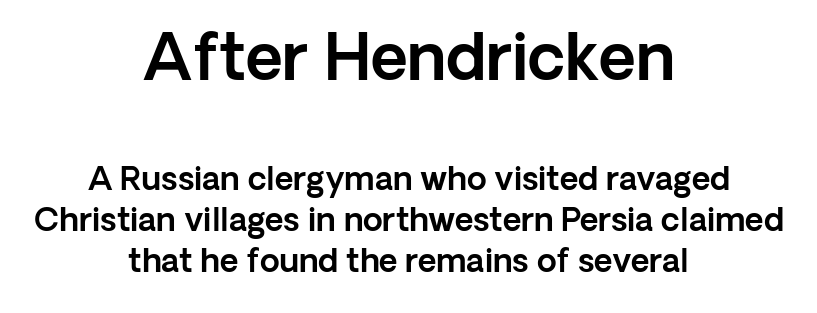
The image shows 64 px sans-serif type, upright; set centered, normal line spacing (1.29x), normal letter spacing, not underlined; the first (top) block is 2.0x larger; a medium x-height.
